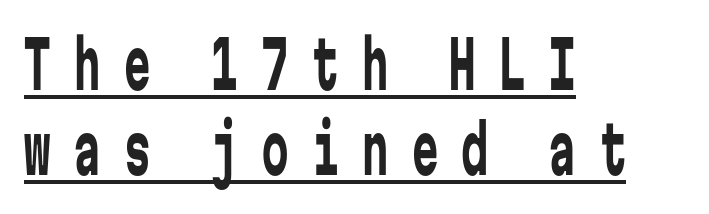
The image shows 66 px regular-weight, condensed sans-serif type, upright, monospaced; set left-aligned, normal line spacing (1.29x), unusually wide letter spacing (+0.36 em), underlined; low stroke contrast and a medium x-height.
